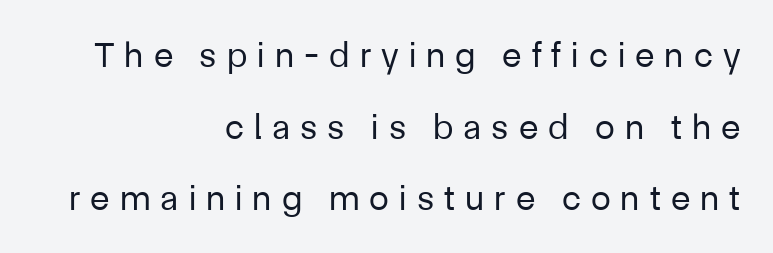
The horizontal fit of the characters is loose and conspicuously gappy. The glyphs are unaccompanied by any horizontal stroke below them. Spacing verdict: proportional, widths tailored to each character. Unbolded letterforms with no extra heft. The characters display no serif detailing; their extremities are plain. If you drew a ruler down the right edge, every line would touch it.
